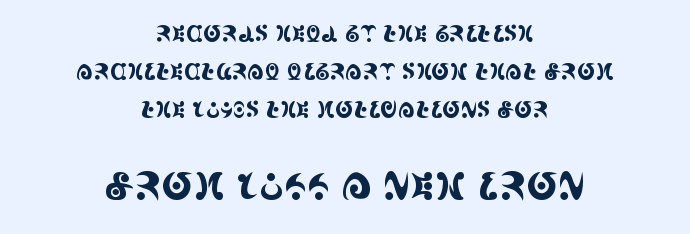
The following chunk of copy outweighs the initial chunk in type size. Notice how the stems are strictly vertical — no italics here. In terms of letterspacing, this is plain default setting. Here the designer chose a conventional face with non-uniform glyph widths. Typographically, this falls in the serif category.
